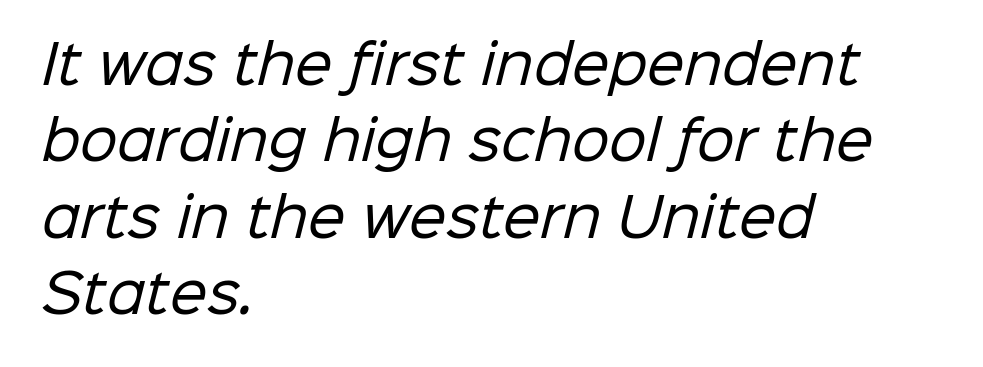
Does extra space separate the letters? No, they use regular spacing. The rendering uses a moderate line-height, typical for paragraphs. Heft: none added — not bold. Line beginnings align vertically; line endings do not. No word sits above an underline. A typesetter would label this face a sans.
